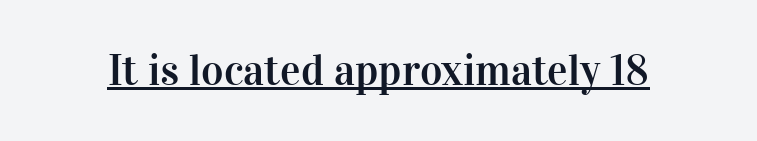
{"serif": "yes", "italic": "no", "width": "normal", "stroke_contrast": "high", "x_height": "medium", "monospaced": "no", "underline": "yes", "letter_spacing": "normal", "letter_spacing_em": 0.0, "glyph_px": 43}
